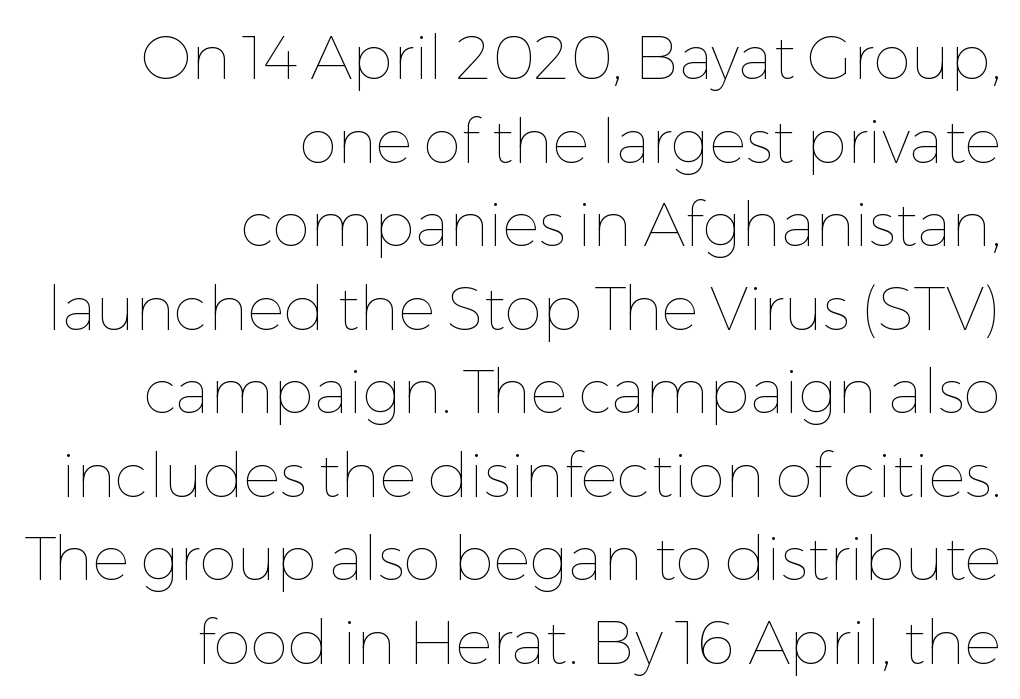
The image shows 61 px thin type, upright; set right-aligned, normal line spacing (1.37x), normal letter spacing, not underlined; low stroke contrast and a medium x-height.
